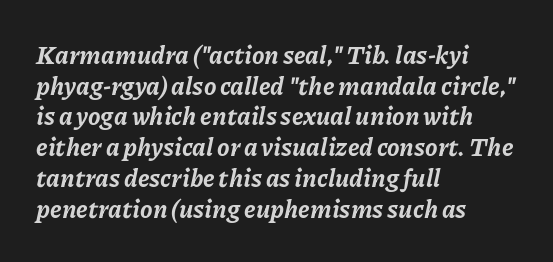
The image shows 25 px bold type, italic (leaning right); set left-aligned, line spacing 1.23x, normal letter spacing, not underlined.
